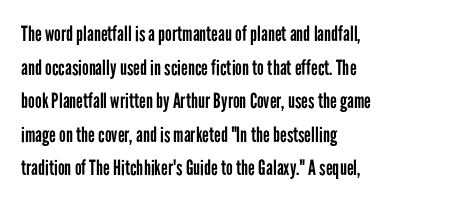
The font's upright variant was chosen for this text. Does the leading feel generous? No, just average. Letters rest on an invisible, unmarked baseline. Heft: none added — not bold. Typeset ragged right — the left edge is the straight one.
